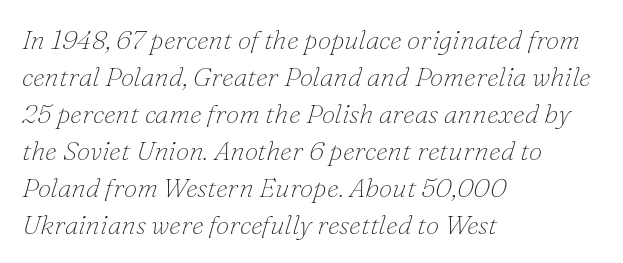
{"italic": "yes", "lean": "right", "slant_degrees": 16, "bold": "no", "underline": "no", "align": "left", "line_spacing": "normal", "line_spacing_ratio": 1.37, "letter_spacing": "normal", "letter_spacing_em": 0.0, "glyph_px": 27}
